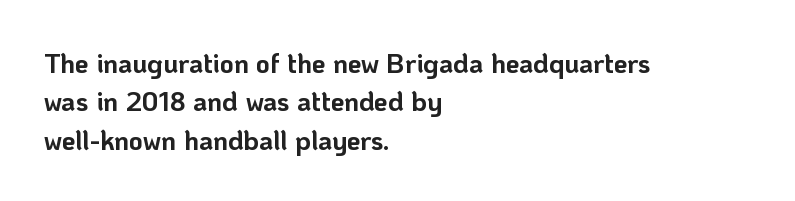
{"italic": "no", "bold": "yes", "underline": "no", "align": "left", "line_spacing": "normal", "line_spacing_ratio": 1.42, "letter_spacing": "normal", "letter_spacing_em": 0.0, "glyph_px": 27}
